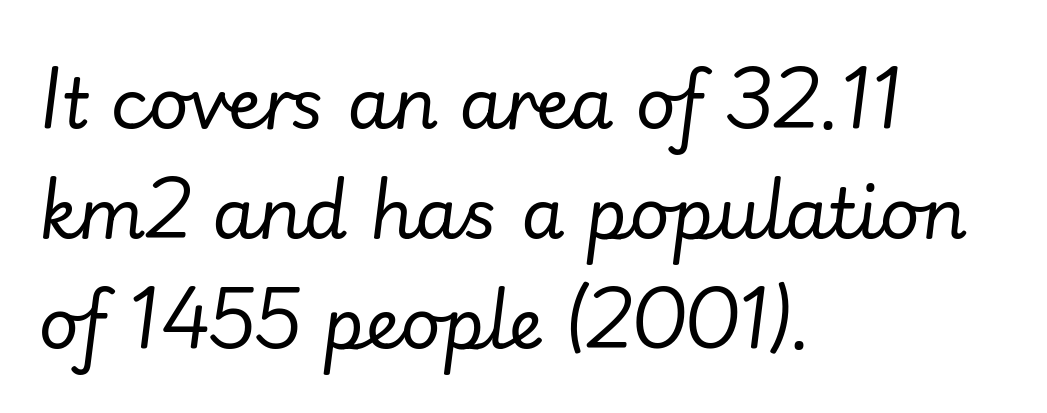
Q: Is the text bold? A: No.
Q: Is the text italic (slanted)? A: Yes, it leans right by about 7 degrees.
Q: Is the text underlined? A: No.
Q: How is the paragraph aligned? A: Left-aligned.
Q: Is the spacing between letters normal or unusually wide? A: Normal.
Q: Is the spacing between lines tight, normal or loose? A: Normal.
Q: Width (condensed, normal, or wide)? A: Normal.
Q: Stroke contrast? A: Low.
Q: x-height? A: Small.
Q: Monospaced? A: No.
